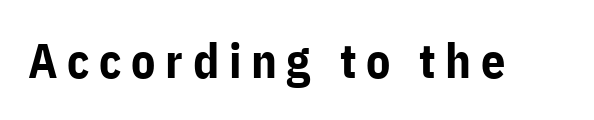
Q: Is the text bold? A: Yes.
Q: Is the text italic (slanted)? A: No, it is upright.
Q: Is the typeface a serif or a sans-serif typeface? A: Sans-serif.
Q: Is the text underlined? A: No.
Q: Is the spacing between letters normal or unusually wide? A: Unusually wide.
Q: Width (condensed, normal, or wide)? A: Normal.
Q: Stroke contrast? A: Low.
Q: x-height? A: Medium.
Q: Monospaced? A: No.
